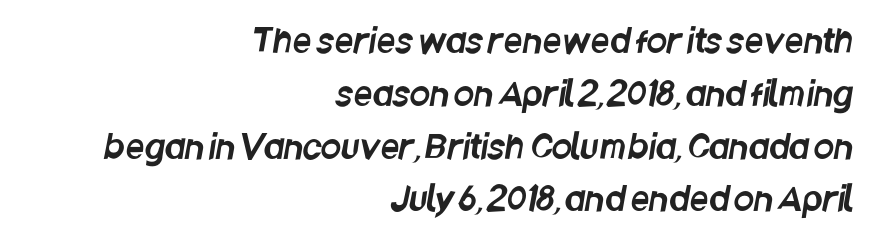
The image shows 33 px condensed sans-serif type; set right-aligned, normal line spacing (1.6x), normal letter spacing, not underlined; low stroke contrast and a large x-height.
